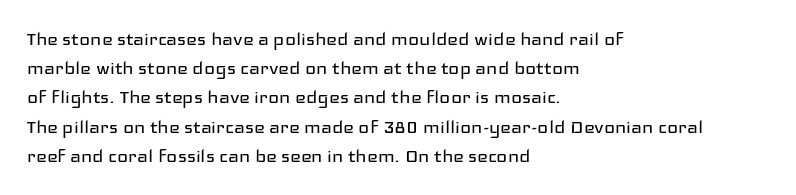
The image shows 23 px text type, upright; set left-aligned, normal line spacing (1.27x), normal letter spacing, not underlined.
